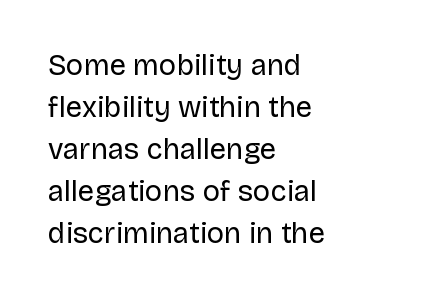
The image shows 29 px regular-weight sans-serif type, upright; set left-aligned, normal line spacing (1.45x), normal letter spacing, not underlined; low stroke contrast and a large x-height.
